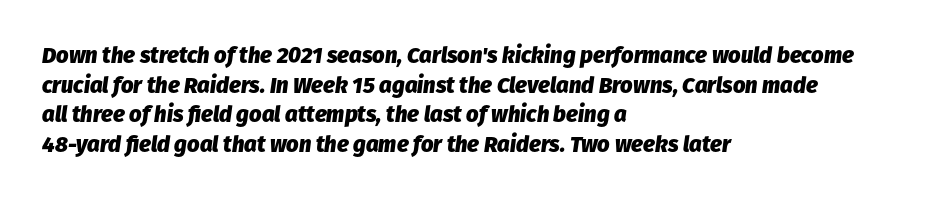
Q: Is the text bold? A: Yes.
Q: Is the text italic (slanted)? A: Yes, it leans right by about 8 degrees.
Q: Is the text underlined? A: No.
Q: How is the paragraph aligned? A: Left-aligned.
Q: Is the spacing between letters normal or unusually wide? A: Normal.
Q: Is the spacing between lines tight, normal or loose? A: Normal.
